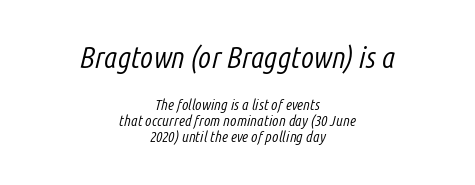
Check under the words: just untouched page. Horizontally, the lines are justified to the midpoint only. The rendering uses natural spacing where letterforms have individual widths. Caption: standard tracking, unaltered. A student would notice the top passage is typeset larger than what follows.
